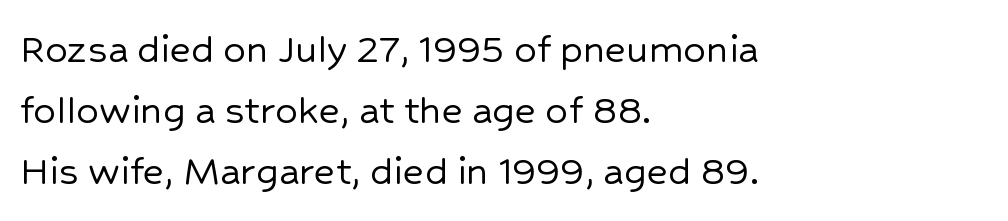
The tracking reads as untouched default to a designer's eye. A sans-serif font was chosen for this passage. Line spacing here is normal. The rag falls on the right side of this text block. The type sits square on the baseline with zero lean. The letters advance in unequal steps, a hallmark of proportional type.
